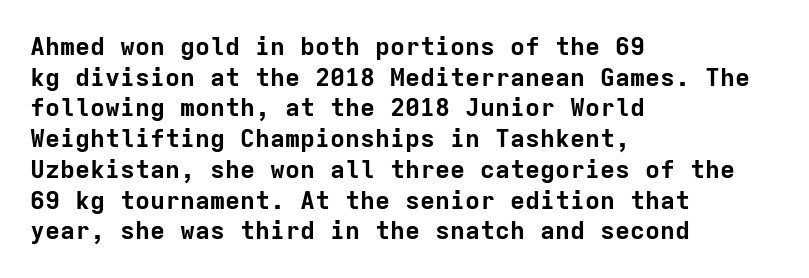
The image shows 25 px bold type, upright; set left-aligned, line spacing 1.23x, normal letter spacing, not underlined.
